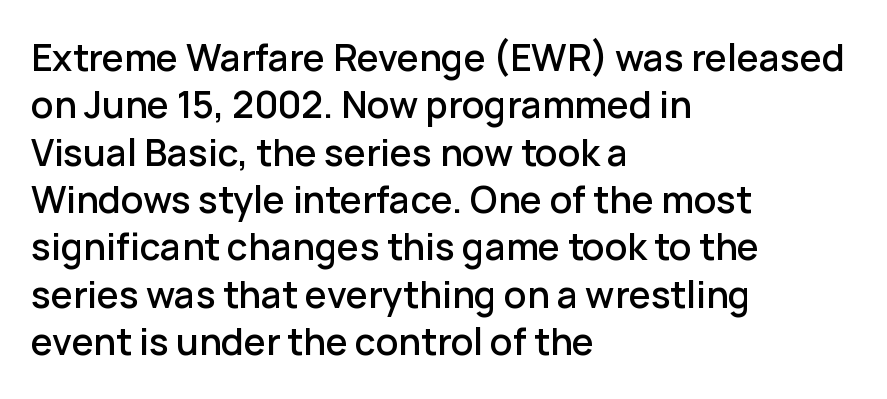
Look at the bottom of the vertical strokes: they stop flat, with no serifs. Spacing verdict: proportional, widths tailored to each character. Successive baselines arrive at the customary interval. Teacher's note: observe the even left margin — that is flush-left alignment. Type without underlining. This sample uses an upright cut, with every glyph sitting square on the baseline.
